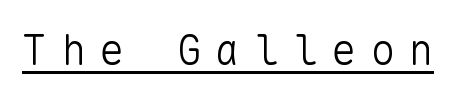
Students, note that the glyphs here are deliberately spaced far apart. Italic? Not at all — the glyphs are vertical. Each letter's strokes conclude bluntly, with no projecting serifs. These lines are rendered in a fixed-pitch font. Notice how a bar underscores the lettering throughout.
